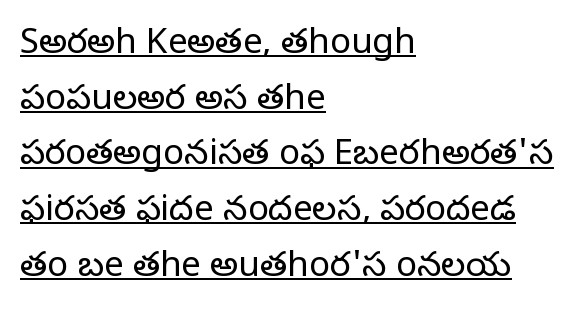
Do the characters align in a grid? No, the font is proportional. In terms of posture, this sample is upright. The face used here appears with an underline applied. Weight class: somewhere from thin through regular. The compositor pushed each line to the left boundary.
